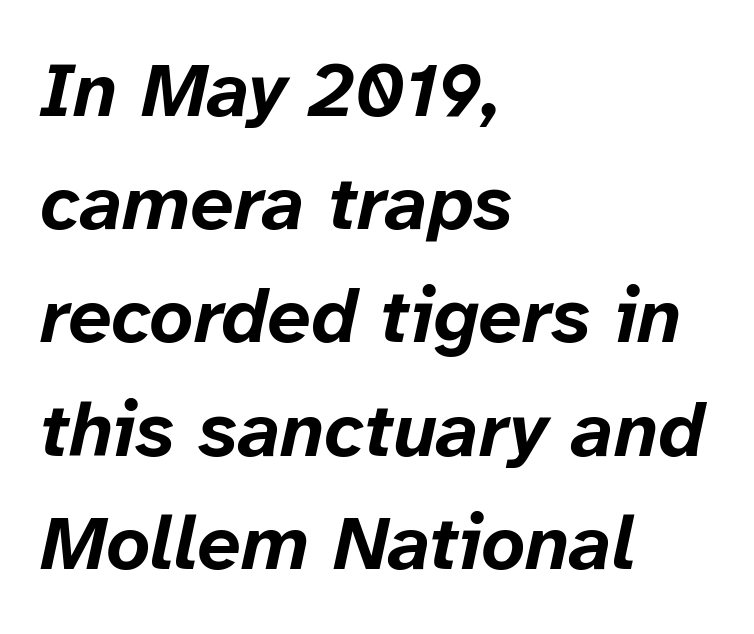
The image shows 77 px bold type, italic (leaning right); set left-aligned, normal line spacing (1.47x), normal letter spacing, not underlined; low stroke contrast and a medium x-height.
